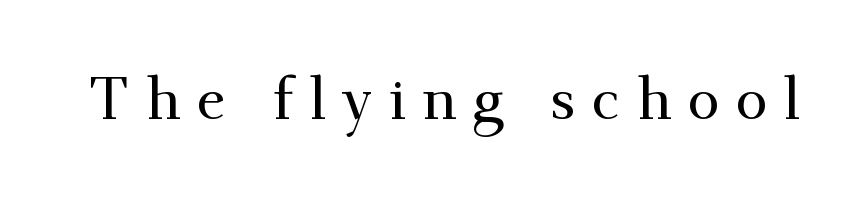
Q: Is the text italic (slanted)? A: No, it is upright.
Q: Is the typeface a serif or a sans-serif typeface? A: Serif.
Q: Is the text underlined? A: No.
Q: Is the spacing between letters normal or unusually wide? A: Unusually wide.
Q: Width (condensed, normal, or wide)? A: Normal.
Q: Stroke contrast? A: Medium.
Q: x-height? A: Small.
Q: Monospaced? A: No.
